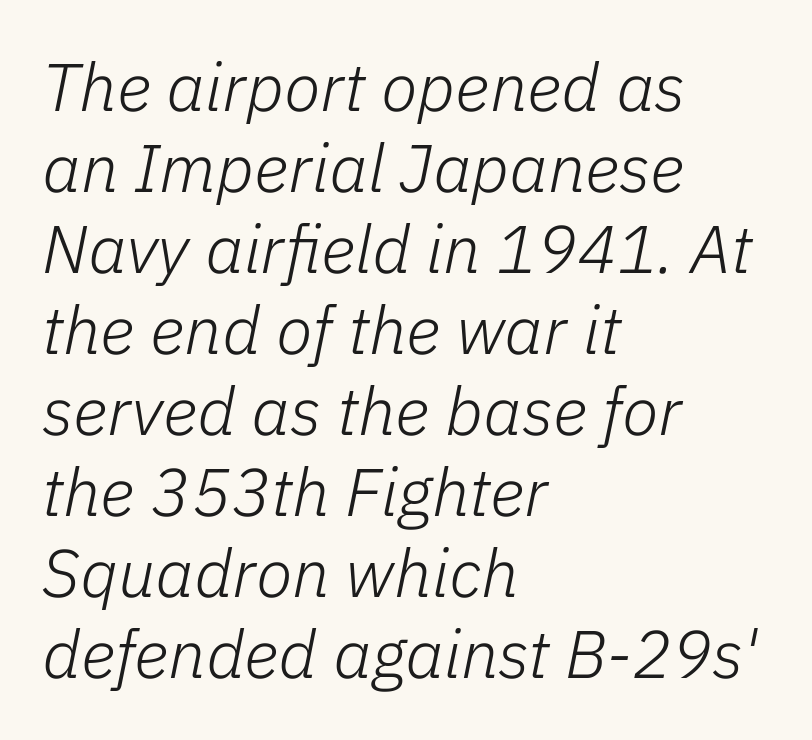
The rag falls on the right side of this text block. This rendering features lettering with no underline. The face used here has a pronounced slope to its letters. These lines keep a tight, regular rhythm from letter to letter. You could not count columns in this text — the font is proportionally spaced. No heavy texture on the line: the type isn't bold.
